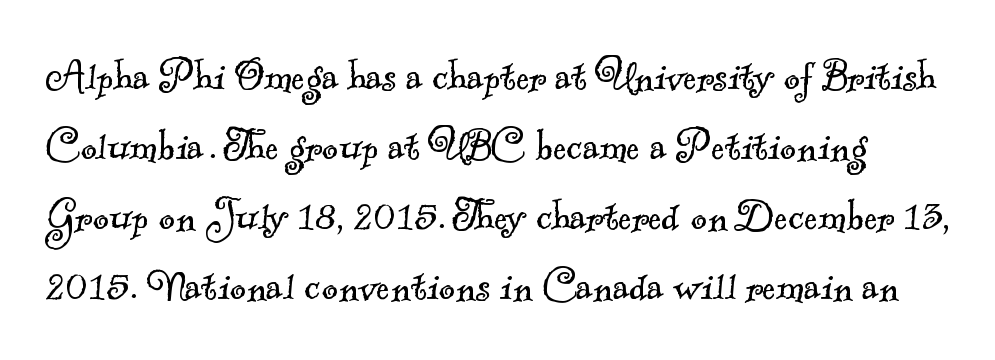
Q: Is the text bold? A: No.
Q: Is the typeface a serif or a sans-serif typeface? A: Serif.
Q: Is the text underlined? A: No.
Q: Is the spacing between letters normal or unusually wide? A: Normal.
Q: Is the spacing between lines tight, normal or loose? A: Normal.
Q: Width (condensed, normal, or wide)? A: Normal.
Q: x-height? A: Small.
Q: Monospaced? A: No.
